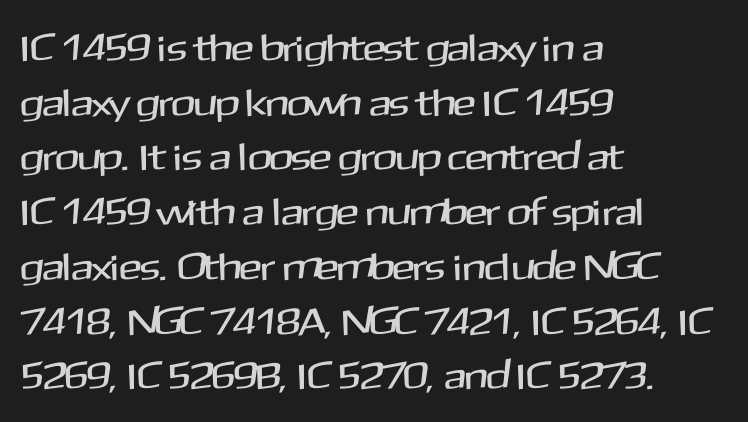
Q: Is the text italic (slanted)? A: No, it is upright.
Q: Is the typeface a serif or a sans-serif typeface? A: Sans-serif.
Q: Is the text underlined? A: No.
Q: How is the paragraph aligned? A: Left-aligned.
Q: Is the spacing between letters normal or unusually wide? A: Normal.
Q: Is the spacing between lines tight, normal or loose? A: Normal.
Q: Width (condensed, normal, or wide)? A: Normal.
Q: Stroke contrast? A: Medium.
Q: x-height? A: Medium.
Q: Monospaced? A: No.
